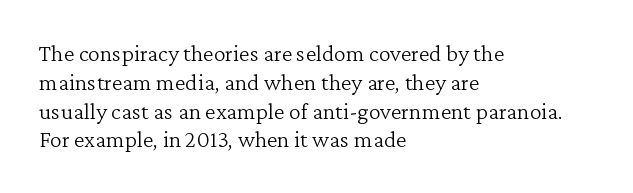
Q: Is the text bold? A: No.
Q: Is the text italic (slanted)? A: No, it is upright.
Q: Is the text underlined? A: No.
Q: How is the paragraph aligned? A: Left-aligned.
Q: Is the spacing between letters normal or unusually wide? A: Normal.
